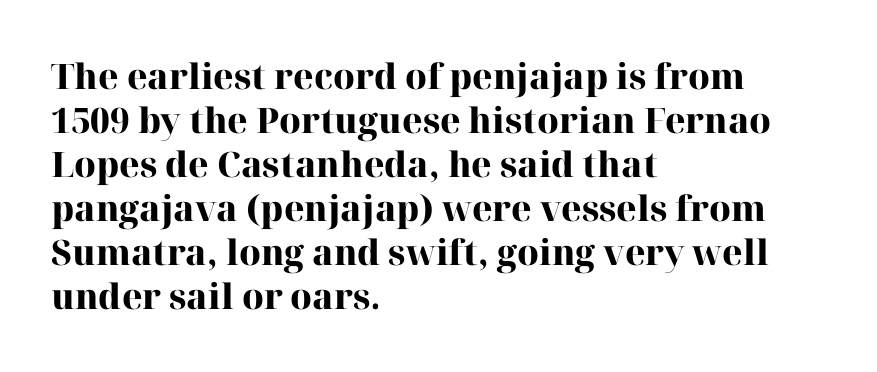
The image shows 35 px heavy serif type, upright; set left-aligned, normal line spacing (1.26x), normal letter spacing, not underlined; high stroke contrast and a medium x-height.
